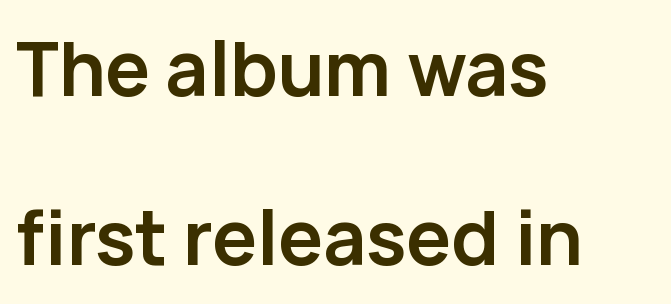
Q: Is the text bold? A: Yes.
Q: Is the text italic (slanted)? A: No, it is upright.
Q: Is the typeface a serif or a sans-serif typeface? A: Sans-serif.
Q: Is the text underlined? A: No.
Q: How is the paragraph aligned? A: Left-aligned.
Q: Is the spacing between letters normal or unusually wide? A: Normal.
Q: Is the spacing between lines tight, normal or loose? A: Loose.
Q: Width (condensed, normal, or wide)? A: Normal.
Q: Stroke contrast? A: Low.
Q: x-height? A: Medium.
Q: Monospaced? A: No.
